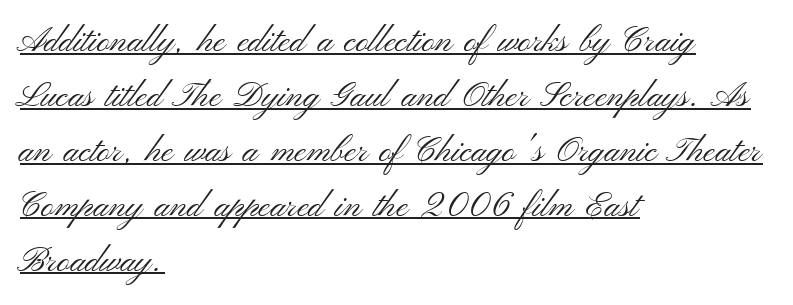
Nobody touched the tracking dial on this one. The font sits on the lighter half of the weight spectrum, regular included. Note the varied advance widths — an 'i' is clearly narrower than an 'm'. Font category for this specimen: sans-serif. The lettering is marked with a stroke running underneath it.
